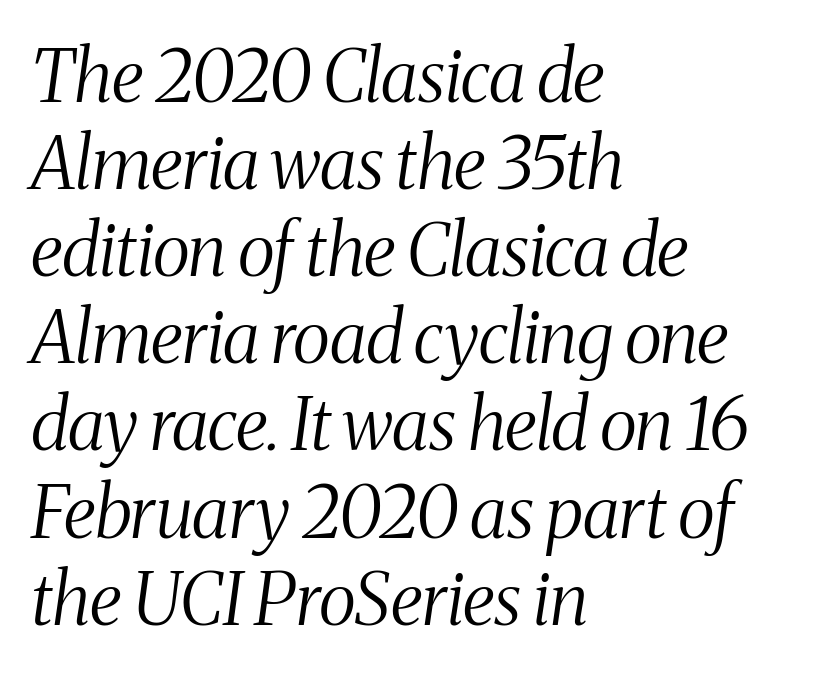
Unlike a clean sans, this face finishes its strokes with serifs. Looking at the ascenders, they clearly lean. The rendering uses natural spacing where letterforms have individual widths. Descender tails drop into unmarked territory. Each line starts at the same left margin while the right side varies. Glyph-to-glyph distance matches everyday printed text.
